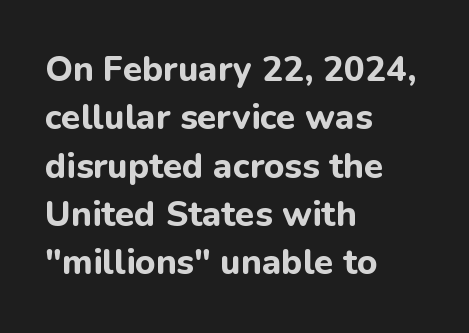
The image shows 35 px bold sans-serif type, upright; set left-aligned, normal line spacing (1.38x), normal letter spacing, not underlined; low stroke contrast and a medium x-height.
